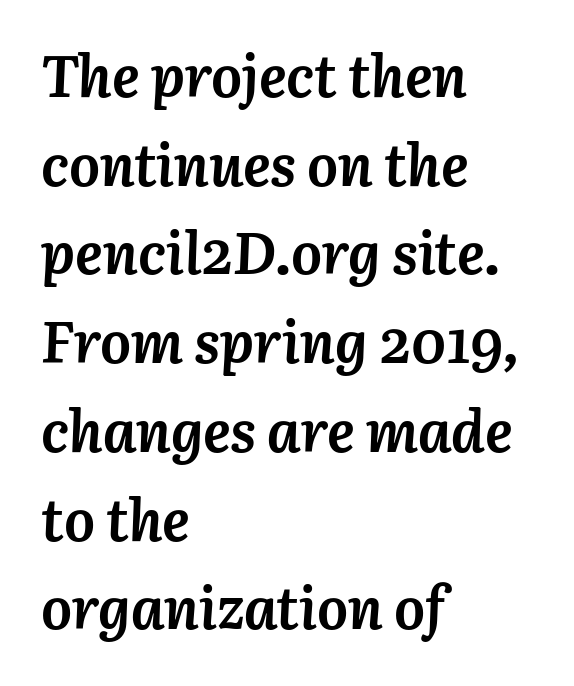
Standard letterfit; no display-style spreading of the glyphs. A bare baseline throughout the passage. Looks like regular typesetting: each glyph gets only the width it needs. Every row of glyphs begins at an identical x-position on the left. A dark, heavy texture on the line: the type is bold.
